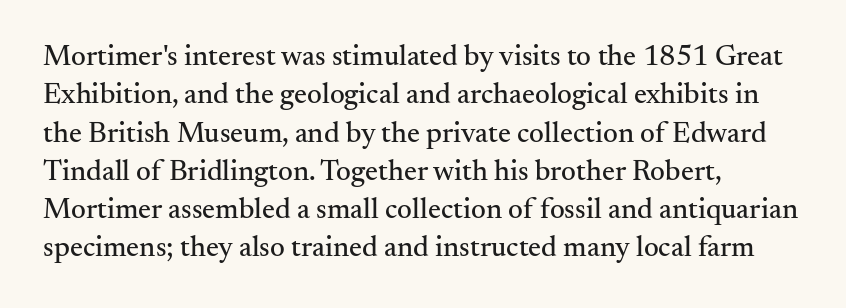
Glance below the letters and you will spot only blank space. The rendering uses natural spacing where letterforms have individual widths. This sample uses a serif face. Successive baselines arrive at the customary interval.
